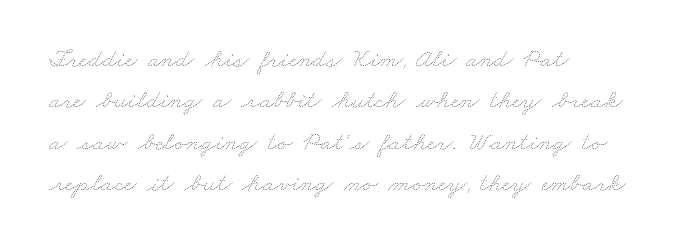
The image shows 26 px text type; set left-aligned, normal line spacing (1.59x), normal letter spacing, not underlined.
